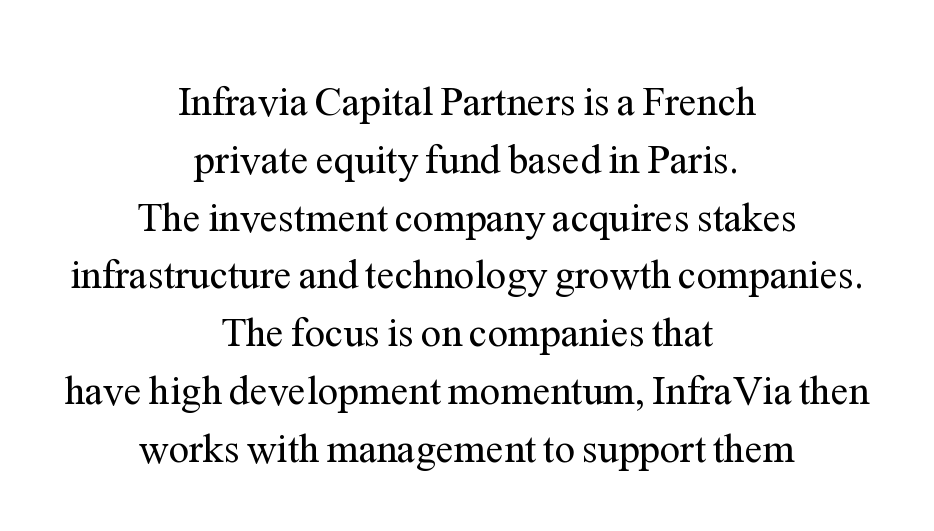
Honestly, the letter spacing is just normal — you wouldn't notice it. Compared with a typical body face, this is equally light or lighter still. Vertical strokes here are truly vertical. The passage shown is typeset with a serif family.
